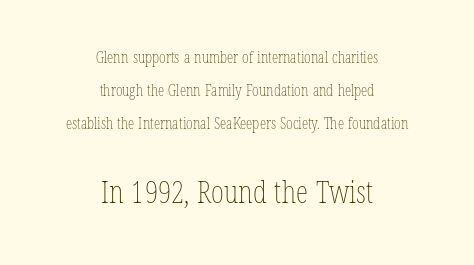
{"italic": "no", "bold": "no", "weight": "thin", "width": "condensed", "stroke_contrast": "low", "x_height": "medium", "monospaced": "no", "underline": "no", "align": "center", "line_spacing": "loose", "line_spacing_ratio": 2.07, "letter_spacing": "normal", "letter_spacing_em": 0.0, "larger_block": "second", "size_ratio": 1.94, "glyph_px": 31}
